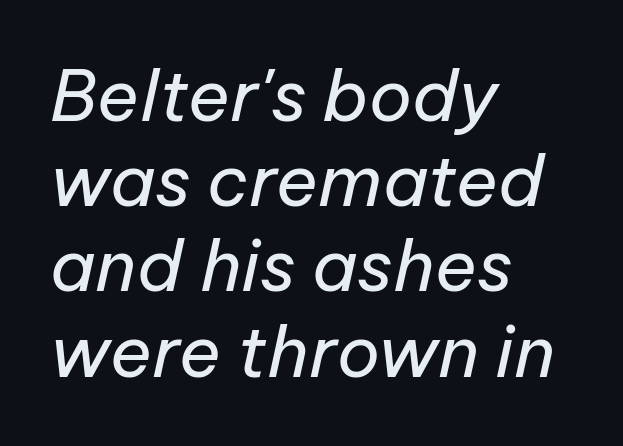
Q: Is the text bold? A: No.
Q: Is the text italic (slanted)? A: Yes, it leans right by about 12 degrees.
Q: Is the text underlined? A: No.
Q: How is the paragraph aligned? A: Left-aligned.
Q: Is the spacing between letters normal or unusually wide? A: Normal.
Q: Width (condensed, normal, or wide)? A: Normal.
Q: Stroke contrast? A: Low.
Q: x-height? A: Medium.
Q: Monospaced? A: No.
